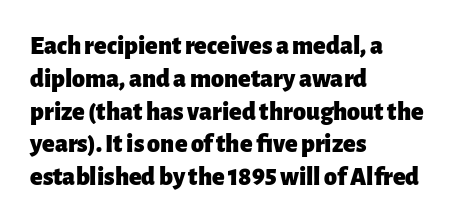
{"italic": "no", "bold": "yes", "underline": "no", "align": "left", "line_spacing": "normal", "line_spacing_ratio": 1.26, "letter_spacing": "normal", "letter_spacing_em": 0.0, "glyph_px": 26}
